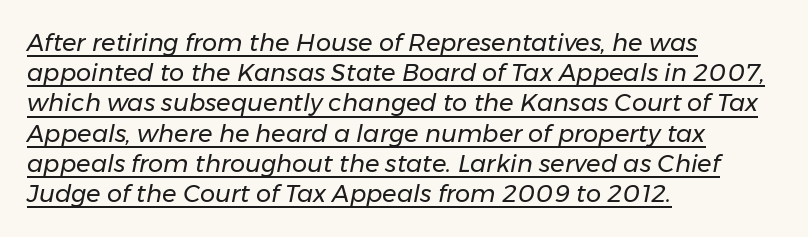
{"italic": "yes", "lean": "right", "slant_degrees": 11, "bold": "no", "underline": "yes", "align": "left", "line_spacing": "normal", "line_spacing_ratio": 1.26, "letter_spacing": "normal", "letter_spacing_em": 0.0, "glyph_px": 24}
